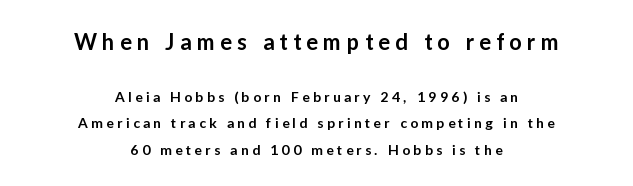
Q: Is the text bold? A: Semi-bold.
Q: Is the text italic (slanted)? A: No, it is upright.
Q: Is the text underlined? A: No.
Q: How is the paragraph aligned? A: Centered.
Q: Is the spacing between letters normal or unusually wide? A: Unusually wide.
Q: Is the spacing between lines tight, normal or loose? A: Loose.
Q: Which block of text is set in a larger size, the first (top) or the second (bottom)? A: The first (top) one.
